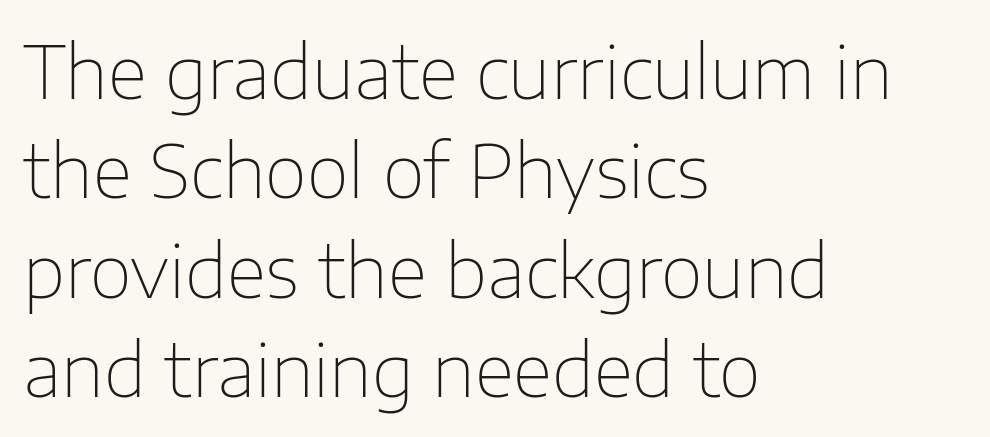
The image shows 73 px thin sans-serif type, upright; set left-aligned, normal line spacing (1.36x), normal letter spacing, not underlined; low stroke contrast and a medium x-height.
